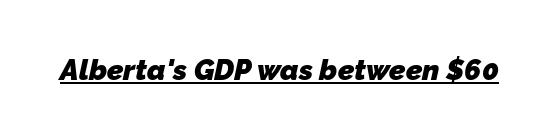
Q: Is the text bold? A: Yes.
Q: Is the typeface a serif or a sans-serif typeface? A: Sans-serif.
Q: Is the text underlined? A: Yes.
Q: Is the spacing between letters normal or unusually wide? A: Normal.
Q: Width (condensed, normal, or wide)? A: Normal.
Q: Stroke contrast? A: Low.
Q: x-height? A: Medium.
Q: Monospaced? A: No.
